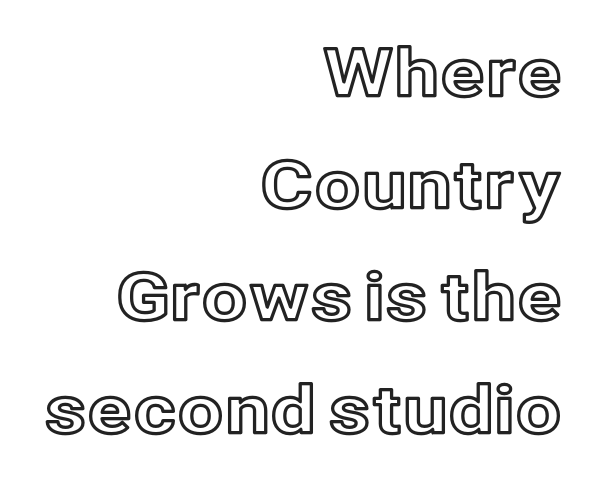
Q: Is the text italic (slanted)? A: No, it is upright.
Q: Is the text underlined? A: No.
Q: How is the paragraph aligned? A: Right-aligned.
Q: Is the spacing between letters normal or unusually wide? A: Normal.
Q: Is the spacing between lines tight, normal or loose? A: Normal.
Q: Width (condensed, normal, or wide)? A: Normal.
Q: x-height? A: Medium.
Q: Monospaced? A: No.
